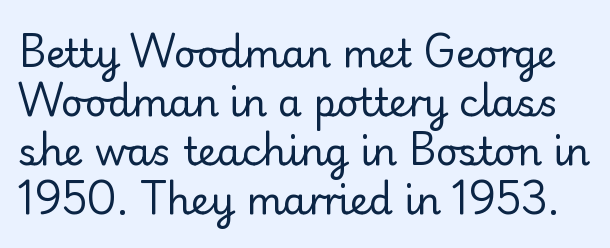
{"serif": "yes", "italic": "no", "bold": "no", "weight": "regular", "width": "normal", "stroke_contrast": "low", "x_height": "small", "monospaced": "no", "underline": "no", "line_spacing": "normal", "line_spacing_ratio": 1.29, "letter_spacing": "normal", "letter_spacing_em": 0.0, "glyph_px": 38}
